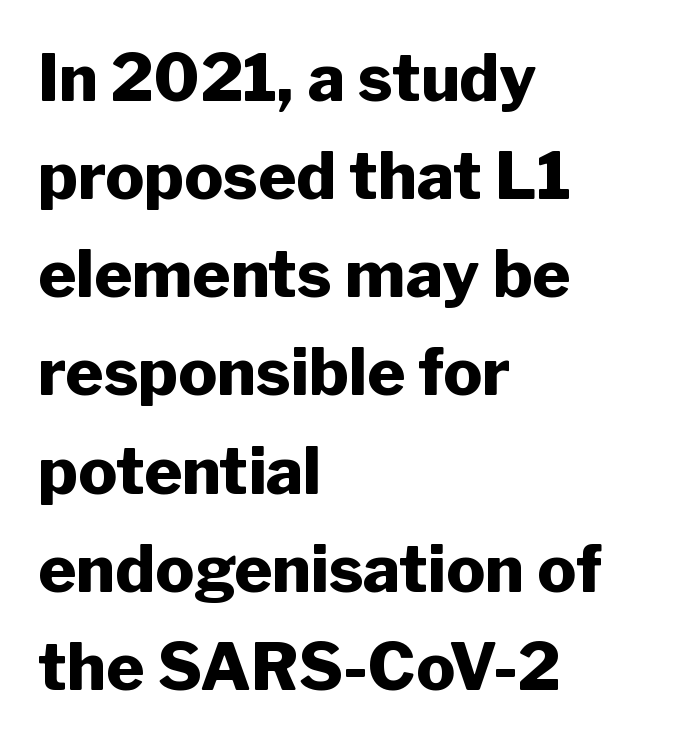
The image shows 65 px heavy sans-serif type, upright; set left-aligned, normal line spacing (1.51x), normal letter spacing, not underlined; low stroke contrast and a medium x-height.
